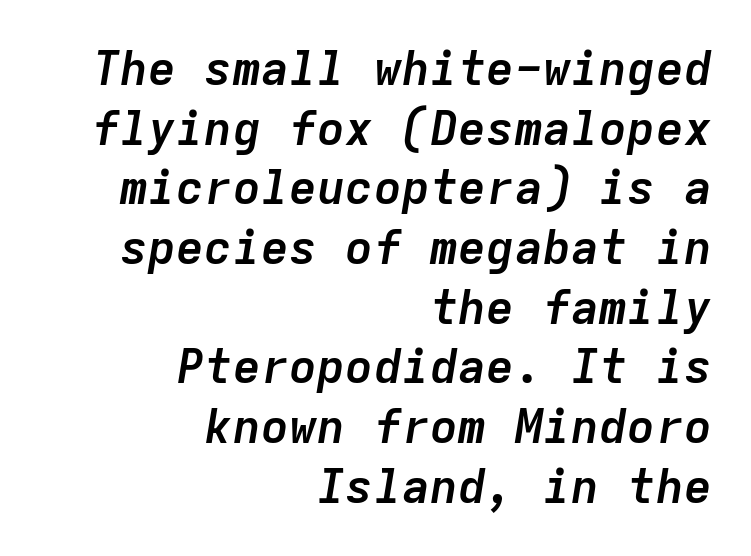
The image shows 47 px semibold type, italic (leaning right), monospaced; set right-aligned, normal line spacing (1.27x), normal letter spacing, not underlined; low stroke contrast and a medium x-height.
